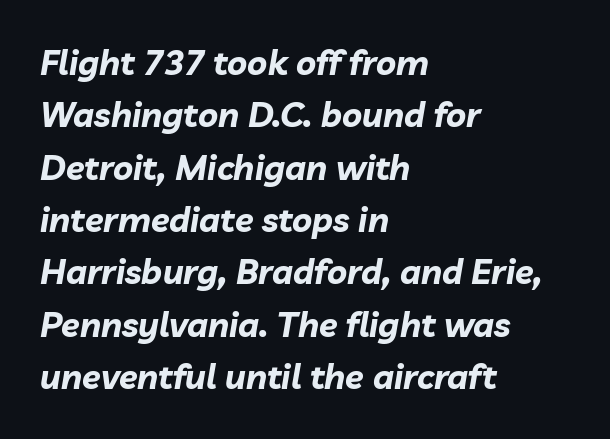
{"italic": "yes", "lean": "right", "slant_degrees": 10, "bold": "yes", "weight": "bold", "width": "normal", "stroke_contrast": "low", "x_height": "medium", "monospaced": "no", "underline": "no", "align": "left", "line_spacing": "normal", "line_spacing_ratio": 1.54, "letter_spacing": "normal", "letter_spacing_em": 0.0, "glyph_px": 34}
